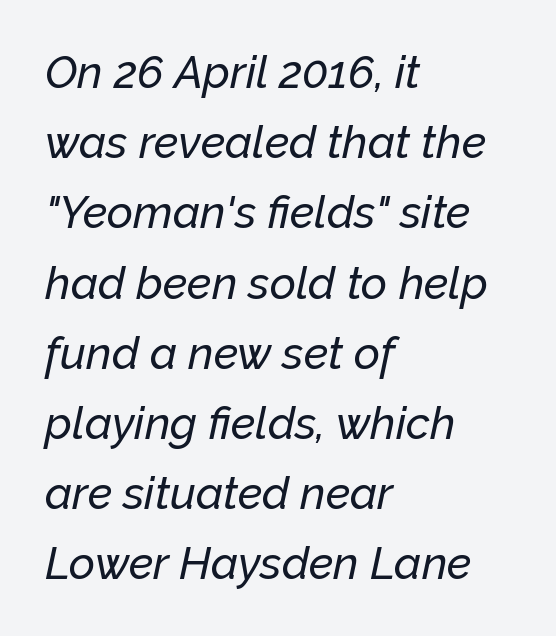
Q: Is the text italic (slanted)? A: Yes, it leans right by about 12 degrees.
Q: Is the text underlined? A: No.
Q: How is the paragraph aligned? A: Left-aligned.
Q: Is the spacing between letters normal or unusually wide? A: Normal.
Q: Is the spacing between lines tight, normal or loose? A: Normal.
Q: Width (condensed, normal, or wide)? A: Normal.
Q: Stroke contrast? A: Low.
Q: x-height? A: Medium.
Q: Monospaced? A: No.
